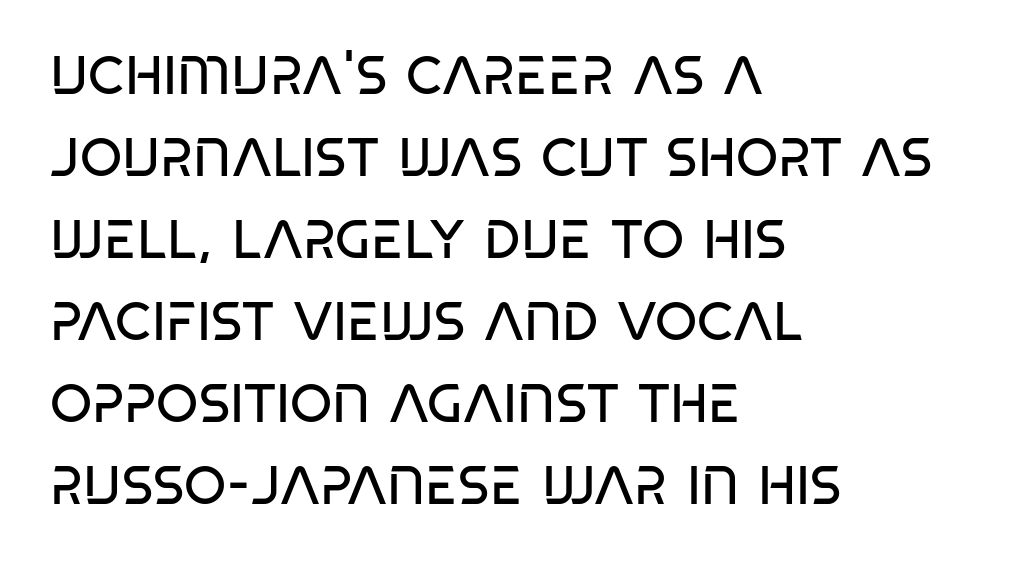
{"serif": "no", "bold": "no", "weight": "regular", "width": "condensed", "stroke_contrast": "low", "x_height": "large", "monospaced": "no", "underline": "no", "align": "left", "line_spacing": "normal", "line_spacing_ratio": 1.52, "letter_spacing": "normal", "letter_spacing_em": 0.0, "glyph_px": 54}
